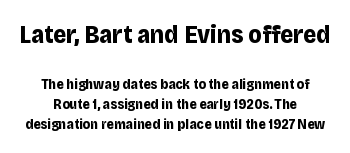
{"italic": "no", "bold": "yes", "underline": "no", "align": "center", "line_spacing": "normal", "line_spacing_ratio": 1.44, "letter_spacing": "normal", "letter_spacing_em": 0.0, "larger_block": "first", "size_ratio": 1.79, "glyph_px": 25}
